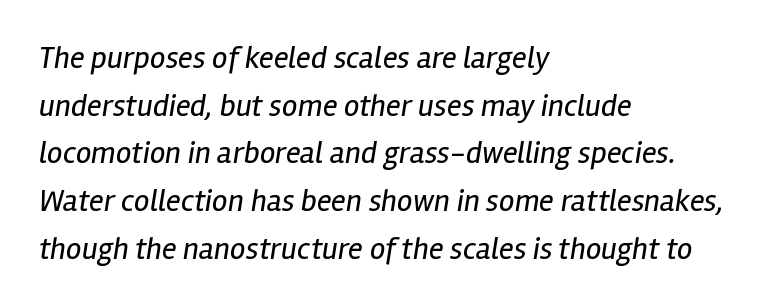
Does the copy run flush right? No — it runs flush left. The string is rendered with underlining switched off. The passage shown leans; its letterforms are oblique. Leading matches the norm, producing a regular column.
